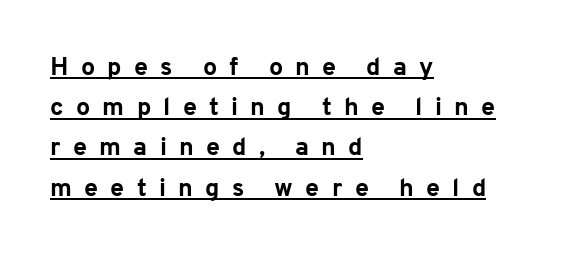
Tracking value appears strongly positive — letters spread wide. The paragraph shown leans on its left margin. Each new line begins a customary step beneath the previous one. Is there an underline? Yes — a line sits under the letters. Students, this is bold: see how much ink each stroke carries.
